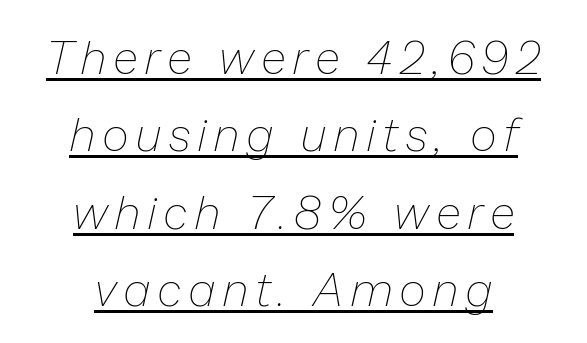
The image shows 46 px thin type, italic (leaning right); set centered, normal line spacing (1.68x), underlined; low stroke contrast and a medium x-height.
